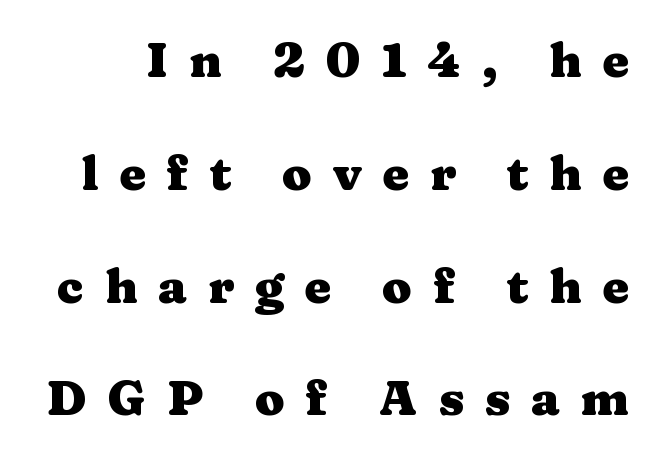
{"serif": "yes", "italic": "no", "bold": "yes", "weight": "heavy", "width": "wide", "stroke_contrast": "medium", "x_height": "medium", "monospaced": "no", "underline": "no", "line_spacing": "loose", "line_spacing_ratio": 2.35, "letter_spacing": "wide", "letter_spacing_em": 0.43, "glyph_px": 48}
